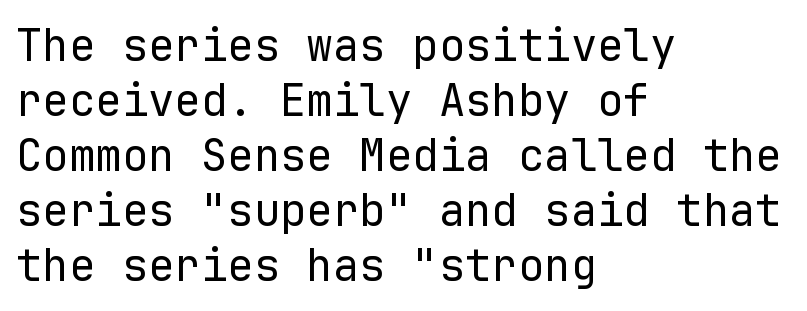
Horizontal alignment here is leftward, the default for most running prose. Rendered with straight, roman letterforms. The rendering uses a moderate line-height, typical for paragraphs. Looks like terminal output: every glyph gets an equal slot.
